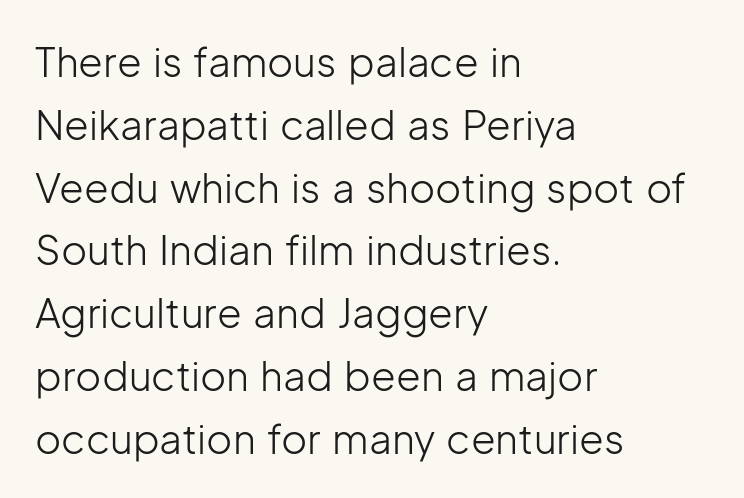
{"serif": "no", "italic": "no", "bold": "no", "weight": "light", "width": "normal", "stroke_contrast": "low", "x_height": "medium", "monospaced": "no", "underline": "no", "align": "left", "line_spacing": "normal", "line_spacing_ratio": 1.57, "letter_spacing": "normal", "letter_spacing_em": 0.0, "glyph_px": 40}
